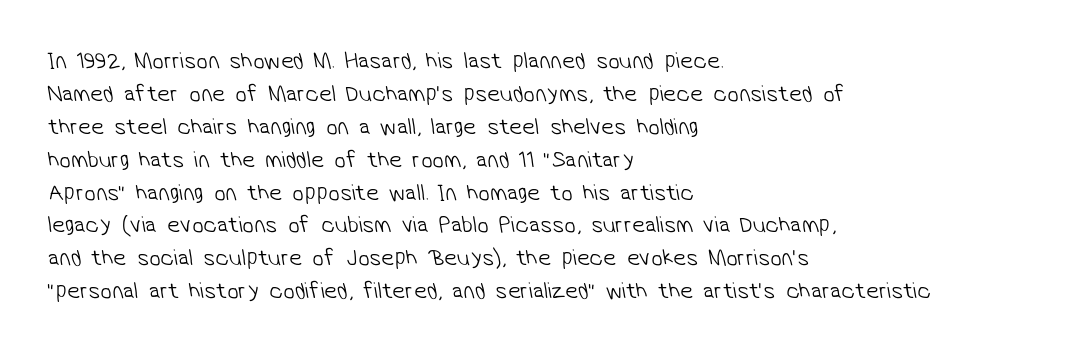
Nobody drew a line under any word here. No letter is thick-stroked: the sample isn't bold. The text block is weighted toward the left margin, trailing off unevenly rightward. Tracking value appears to be zero — textbook default spacing. These lines sit exactly where default settings would place them.
